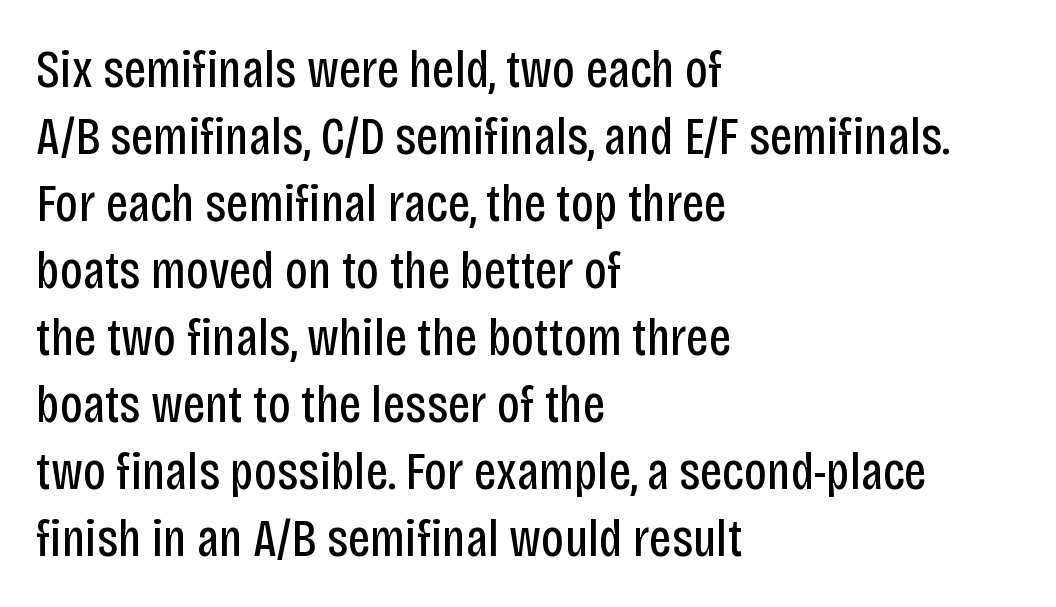
Q: Is the text bold? A: No.
Q: Is the text italic (slanted)? A: No, it is upright.
Q: Is the typeface a serif or a sans-serif typeface? A: Sans-serif.
Q: Is the text underlined? A: No.
Q: How is the paragraph aligned? A: Left-aligned.
Q: Is the spacing between letters normal or unusually wide? A: Normal.
Q: Width (condensed, normal, or wide)? A: Condensed.
Q: Stroke contrast? A: Low.
Q: x-height? A: Large.
Q: Monospaced? A: No.
